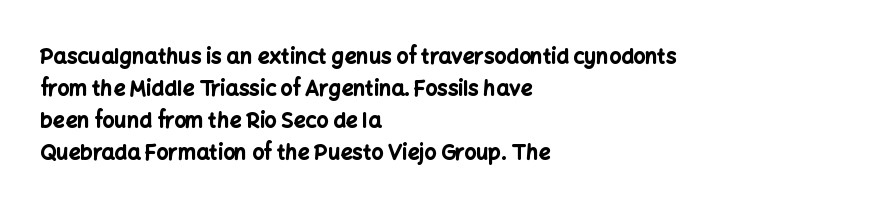
{"italic": "no", "bold": "yes", "underline": "no", "align": "left", "line_spacing": "normal", "line_spacing_ratio": 1.53, "letter_spacing": "normal", "letter_spacing_em": 0.0, "glyph_px": 21}
